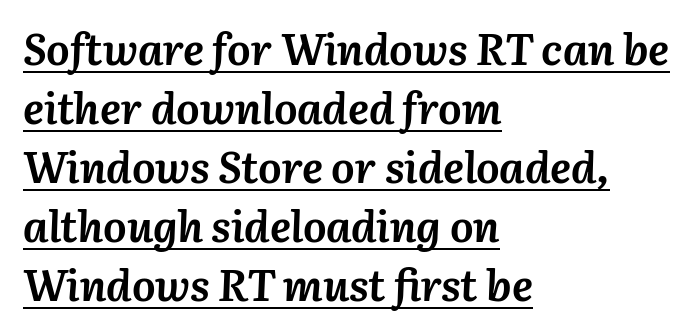
Q: Is the text bold? A: Yes.
Q: Is the text italic (slanted)? A: Yes, it leans right by about 3 degrees.
Q: Is the text underlined? A: Yes.
Q: How is the paragraph aligned? A: Left-aligned.
Q: Is the spacing between letters normal or unusually wide? A: Normal.
Q: Is the spacing between lines tight, normal or loose? A: Normal.
Q: Width (condensed, normal, or wide)? A: Normal.
Q: Stroke contrast? A: Medium.
Q: x-height? A: Medium.
Q: Monospaced? A: No.
